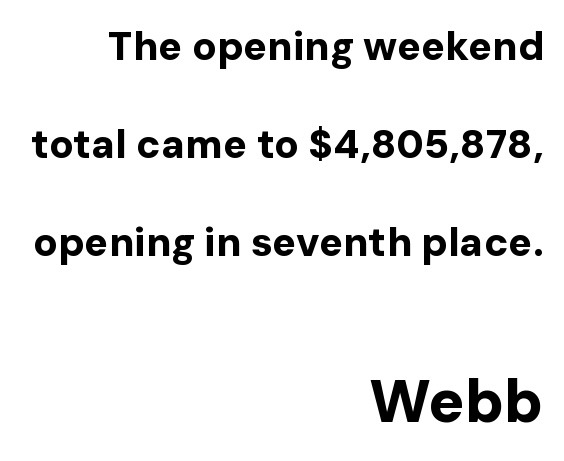
The image shows 60 px bold sans-serif type, upright; set right-aligned, loose line spacing (2.45x), normal letter spacing, not underlined; the second (bottom) block is 1.5x larger; low stroke contrast and a medium x-height.
